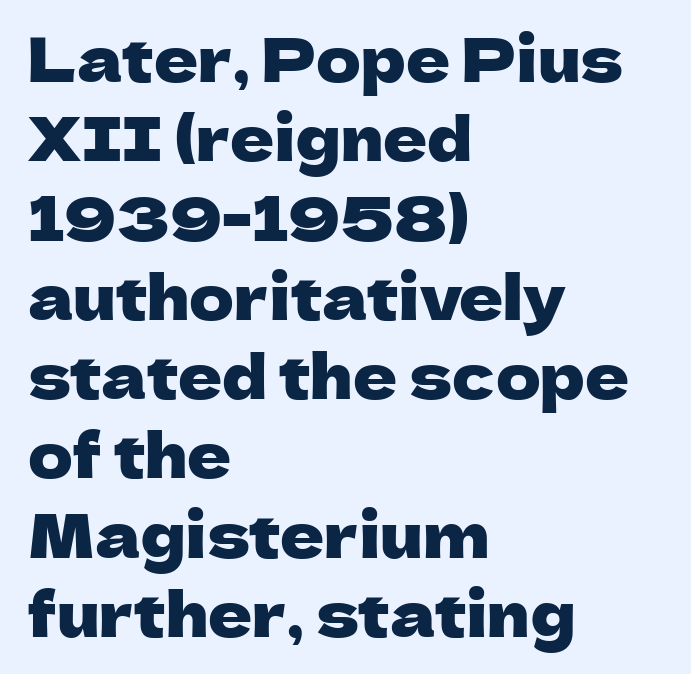
If you drew a ruler down the left edge, every line would touch it. Glyph-to-glyph distance matches everyday printed text. A roman cut, with each character standing at attention. Think of a printed novel: that variable character pitch is what you see here. Descenders hang freely into open space. The rendering uses a moderate line-height, typical for paragraphs.
